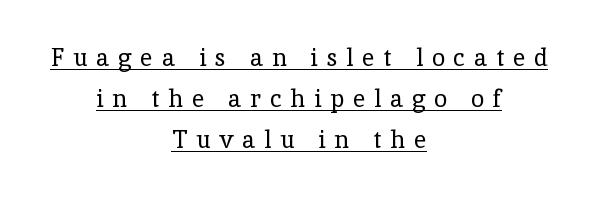
Baseline-to-baseline distance is the conventional proportion of letter height. Characters remain perfectly vertical along every line. Is the stroke heavy? The answer is a plain regular-or-lighter. The compositor balanced each line on the midline. Is the letter spacing exaggerated? Yes — the characters are pushed far apart.
